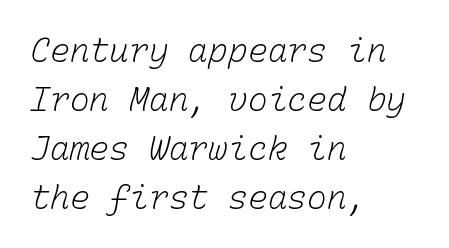
{"bold": "no", "weight": "light", "width": "normal", "stroke_contrast": "low", "x_height": "medium", "monospaced": "yes", "underline": "no", "align": "left", "line_spacing": "normal", "line_spacing_ratio": 1.48, "letter_spacing": "normal", "letter_spacing_em": 0.0, "glyph_px": 33}
